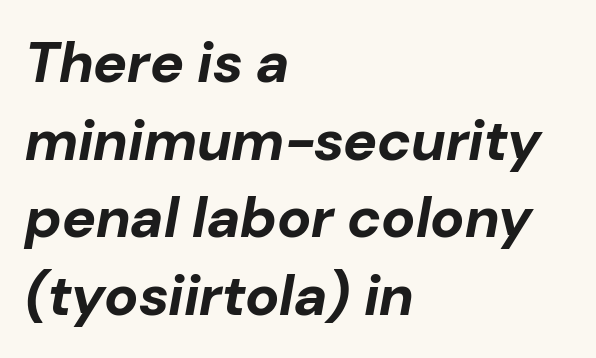
Q: Is the text bold? A: Yes.
Q: Is the text italic (slanted)? A: Yes, it leans right by about 10 degrees.
Q: Is the text underlined? A: No.
Q: How is the paragraph aligned? A: Left-aligned.
Q: Is the spacing between letters normal or unusually wide? A: Normal.
Q: Is the spacing between lines tight, normal or loose? A: Normal.
Q: Width (condensed, normal, or wide)? A: Normal.
Q: Stroke contrast? A: Low.
Q: x-height? A: Medium.
Q: Monospaced? A: No.
